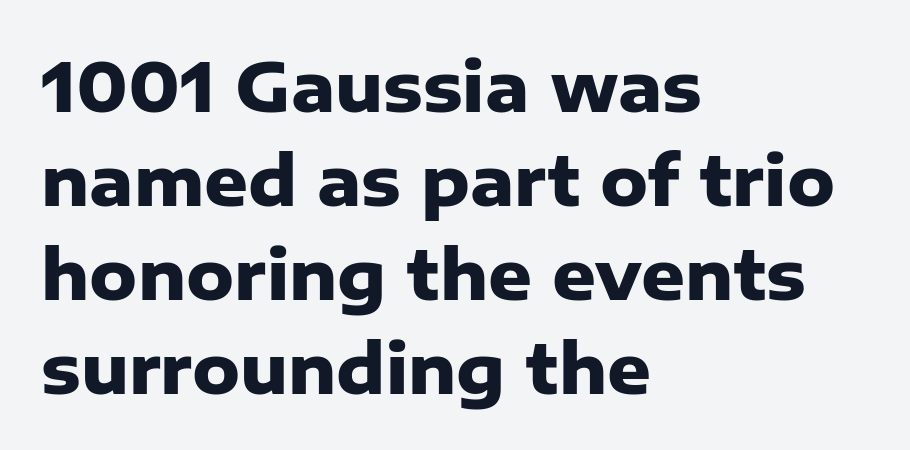
The image shows 68 px heavy sans-serif type, upright; set left-aligned, normal line spacing (1.38x), normal letter spacing, not underlined; low stroke contrast and a medium x-height.
